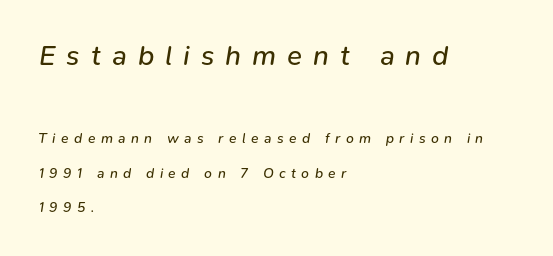
The image shows 28 px regular-weight type, italic (leaning right); set left-aligned, loose line spacing (2.46x), unusually wide letter spacing (+0.39 em), not underlined; the first (top) block is 2.0x larger; low stroke contrast and a medium x-height.
